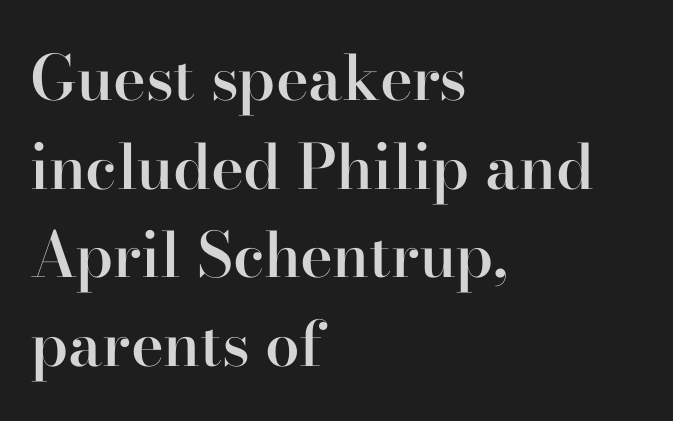
The image shows 62 px semibold serif type, upright; set left-aligned, normal line spacing (1.43x), normal letter spacing, not underlined; high stroke contrast and a small x-height.
